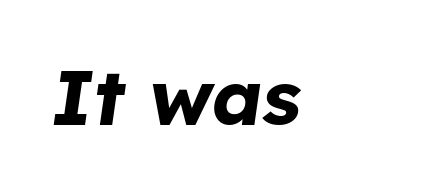
{"italic": "yes", "lean": "right", "slant_degrees": 8, "bold": "yes", "weight": "bold", "width": "normal", "stroke_contrast": "low", "x_height": "medium", "monospaced": "no", "underline": "no", "letter_spacing": "normal", "letter_spacing_em": 0.0, "glyph_px": 77}
